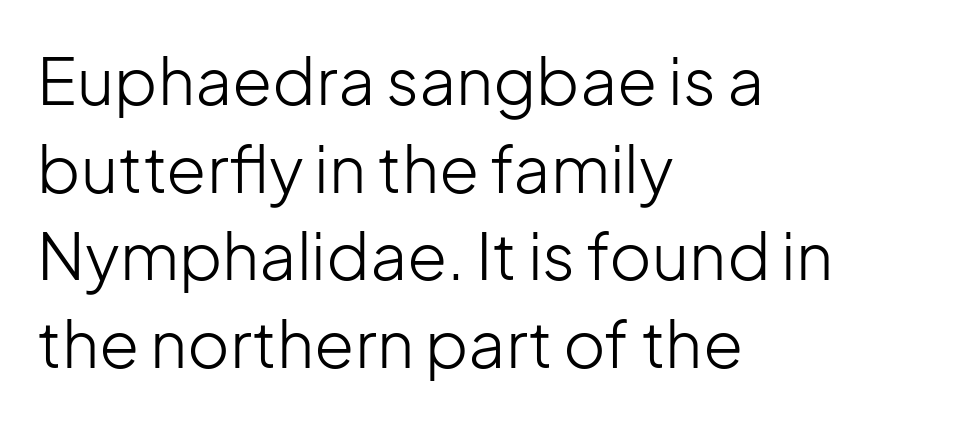
The image shows 65 px light sans-serif type, upright; set left-aligned, normal line spacing (1.35x), normal letter spacing, not underlined; low stroke contrast and a medium x-height.
